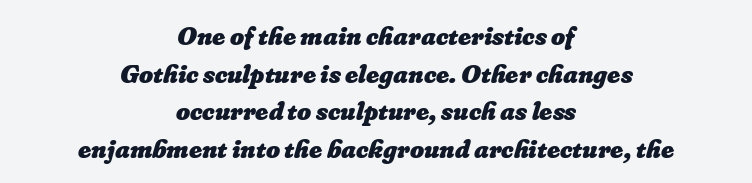
Q: Is the text bold? A: Yes.
Q: Is the text underlined? A: No.
Q: How is the paragraph aligned? A: Centered.
Q: Is the spacing between letters normal or unusually wide? A: Normal.
Q: Is the spacing between lines tight, normal or loose? A: Normal.
